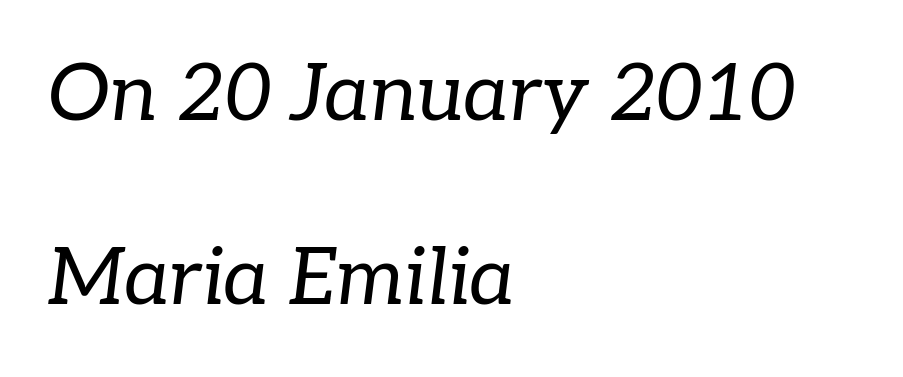
The words here are not underlined. Each word holds together tightly as a unit, with standard inter-letter gaps. A typesetter would mark this as italic. The passage shown is typeset with a serif family.
